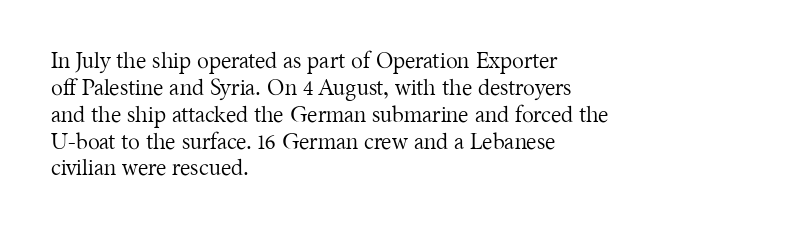
The image shows 22 px text type, upright; set left-aligned, line spacing 1.22x, normal letter spacing, not underlined.
